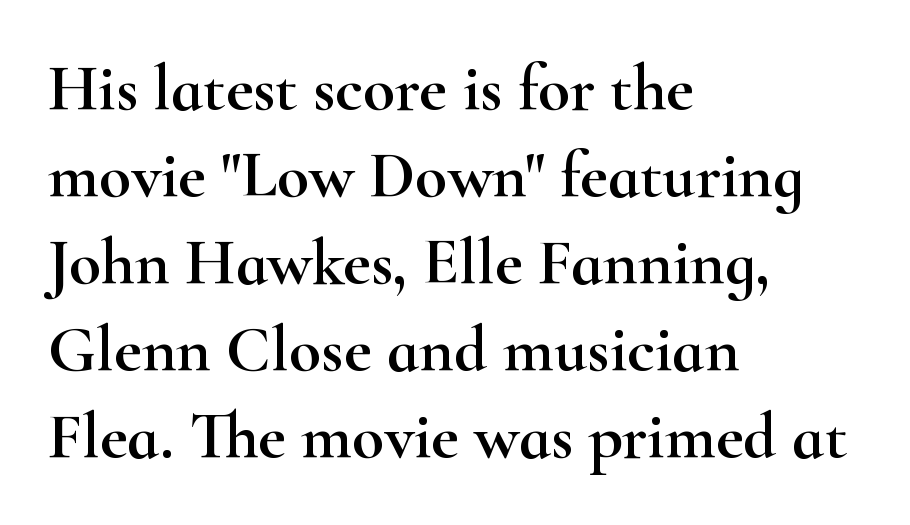
The string is rendered with underlining switched off. Letter spacing: default. Does the copy run flush right? No — it runs flush left. This is the regular roman posture of the typeface. The type family on display is of the serif kind.
